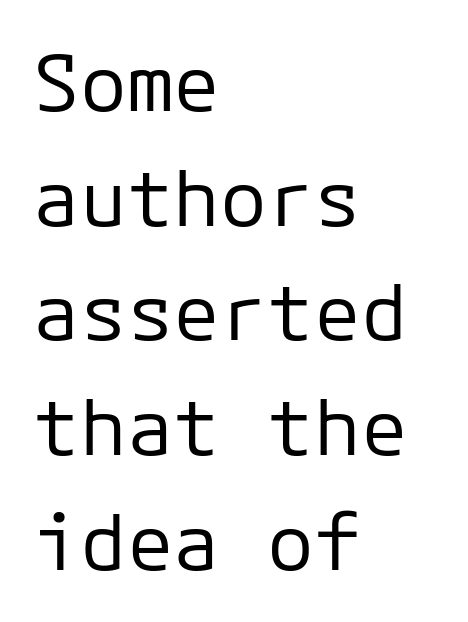
{"serif": "no", "italic": "no", "bold": "no", "weight": "regular", "width": "normal", "stroke_contrast": "low", "x_height": "medium", "underline": "no", "align": "left", "line_spacing": "normal", "line_spacing_ratio": 1.47, "letter_spacing": "normal", "letter_spacing_em": 0.0, "glyph_px": 78}
